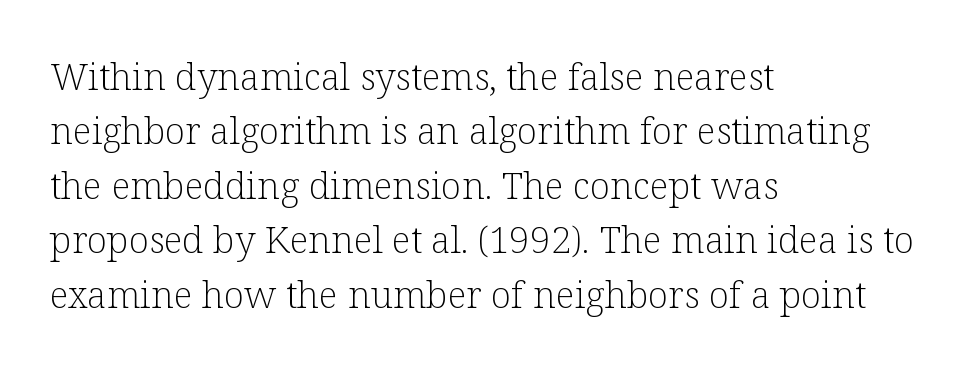
Q: Is the text bold? A: No.
Q: Is the text italic (slanted)? A: No, it is upright.
Q: Is the typeface a serif or a sans-serif typeface? A: Serif.
Q: Is the text underlined? A: No.
Q: How is the paragraph aligned? A: Left-aligned.
Q: Is the spacing between letters normal or unusually wide? A: Normal.
Q: Is the spacing between lines tight, normal or loose? A: Normal.
Q: Width (condensed, normal, or wide)? A: Normal.
Q: Stroke contrast? A: Low.
Q: x-height? A: Medium.
Q: Monospaced? A: No.
